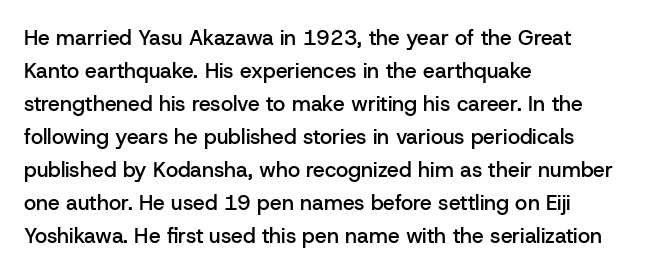
You could call the tracking neutral — neither tight nor loose. Which margin do the lines hug? The left one — the right edge is uneven. Regarding leading, the lines here are spaced in the standard way. Does the weight exceed regular? Yes, but only to semibold. The glyphs are unaccompanied by any horizontal stroke below them.
